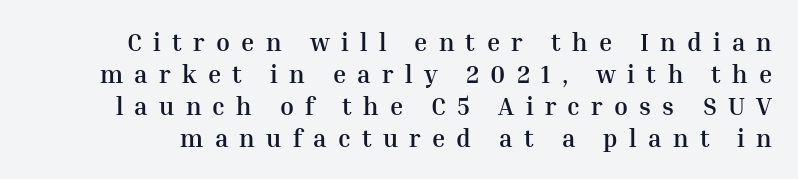
Q: Is the text bold? A: Yes.
Q: Is the text italic (slanted)? A: No, it is upright.
Q: Is the text underlined? A: No.
Q: Is the spacing between letters normal or unusually wide? A: Unusually wide.
Q: Is the spacing between lines tight, normal or loose? A: Normal.
